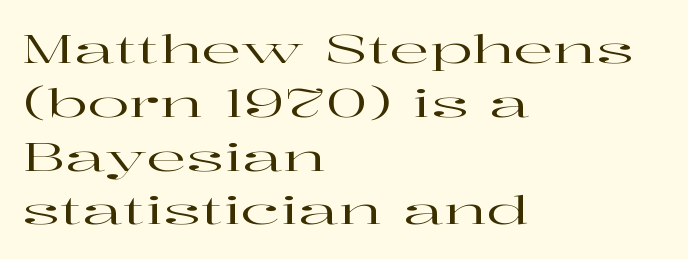
The image shows 39 px wide serif type, upright; set left-aligned, normal line spacing (1.38x), normal letter spacing, not underlined; high stroke contrast and a medium x-height.
